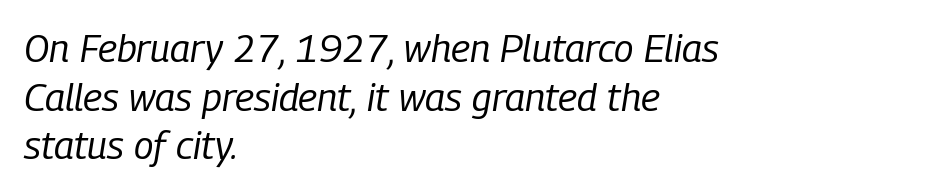
Q: Is the text bold? A: No.
Q: Is the text italic (slanted)? A: Yes, it leans right by about 9 degrees.
Q: Is the text underlined? A: No.
Q: How is the paragraph aligned? A: Left-aligned.
Q: Is the spacing between letters normal or unusually wide? A: Normal.
Q: Is the spacing between lines tight, normal or loose? A: Normal.
Q: Width (condensed, normal, or wide)? A: Condensed.
Q: Stroke contrast? A: Low.
Q: x-height? A: Medium.
Q: Monospaced? A: No.
